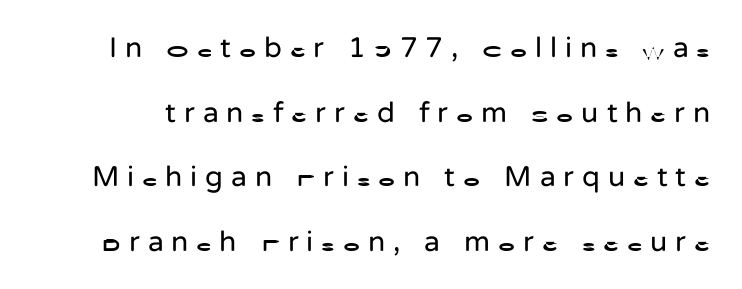
Q: Is the text bold? A: No.
Q: Is the text italic (slanted)? A: No, it is upright.
Q: Is the typeface a serif or a sans-serif typeface? A: Sans-serif.
Q: Is the text underlined? A: No.
Q: Is the spacing between letters normal or unusually wide? A: Unusually wide.
Q: Is the spacing between lines tight, normal or loose? A: Loose.
Q: Width (condensed, normal, or wide)? A: Normal.
Q: Stroke contrast? A: Low.
Q: x-height? A: Medium.
Q: Monospaced? A: No.
